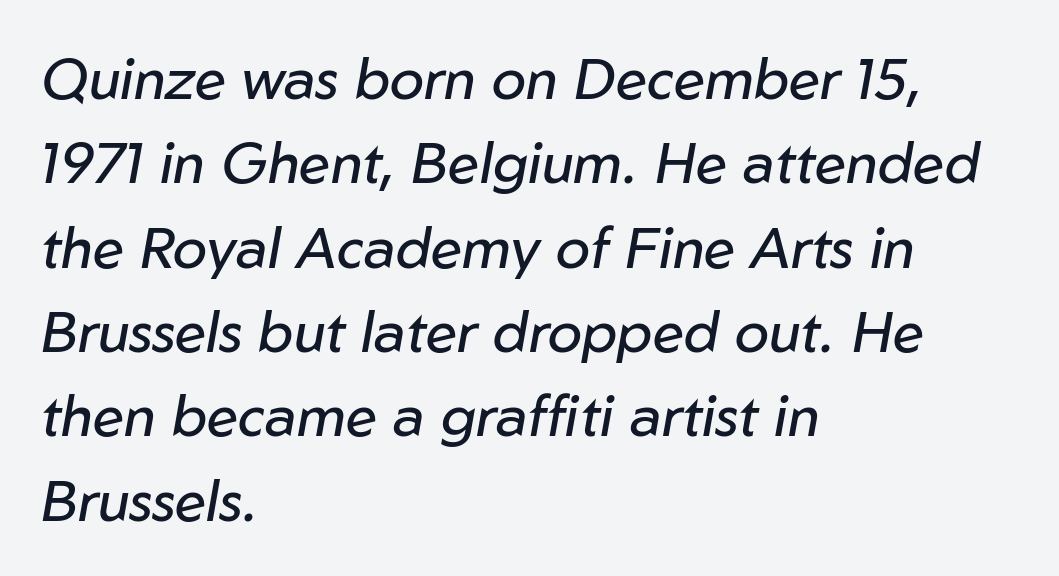
Q: Is the text bold? A: No.
Q: Is the text italic (slanted)? A: Yes, it leans right by about 10 degrees.
Q: Is the text underlined? A: No.
Q: How is the paragraph aligned? A: Left-aligned.
Q: Is the spacing between letters normal or unusually wide? A: Normal.
Q: Is the spacing between lines tight, normal or loose? A: Normal.
Q: Width (condensed, normal, or wide)? A: Normal.
Q: Stroke contrast? A: Low.
Q: x-height? A: Medium.
Q: Monospaced? A: No.
